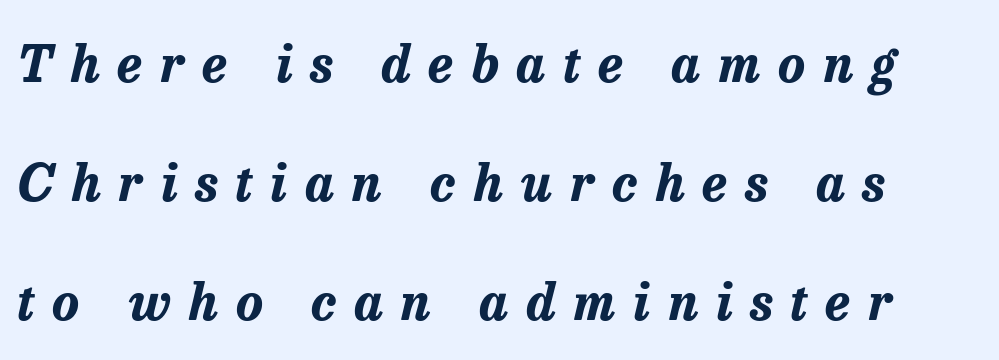
Q: Is the text bold? A: Yes.
Q: Is the text italic (slanted)? A: Yes, it leans right by about 13 degrees.
Q: Is the text underlined? A: No.
Q: Is the spacing between letters normal or unusually wide? A: Unusually wide.
Q: Is the spacing between lines tight, normal or loose? A: Loose.
Q: Width (condensed, normal, or wide)? A: Normal.
Q: Stroke contrast? A: Low.
Q: x-height? A: Medium.
Q: Monospaced? A: No.
